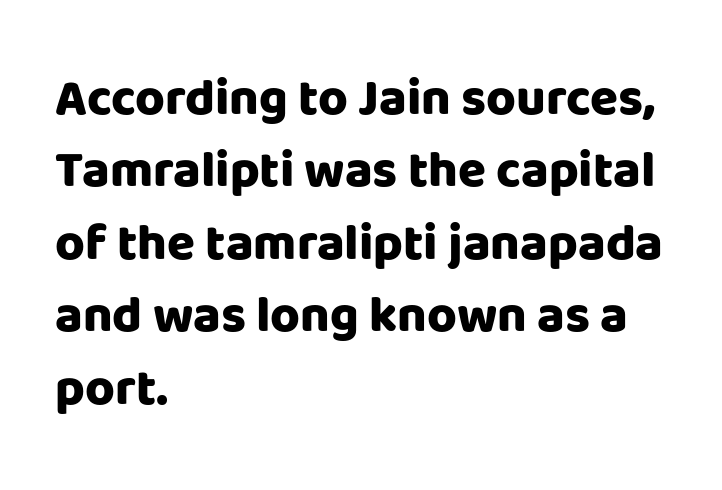
Classification — sans serif. Letters rest on an invisible, unmarked baseline. Horizontal bands of white between lines are of average thickness. Characters remain perfectly vertical along every line. Observe the ordinary spacing: letters are neighbours, not strangers. Heavy, bold letterforms.
